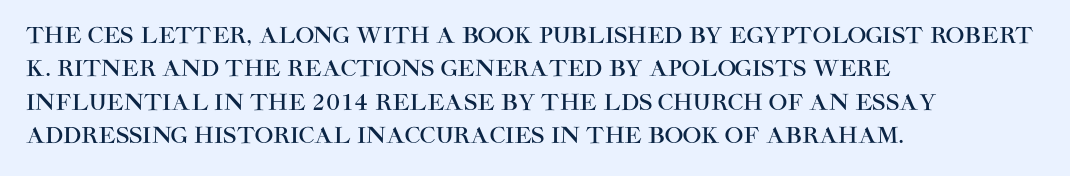
The image shows 22 px text type, upright; set left-aligned, normal line spacing (1.52x), normal letter spacing, not underlined.
